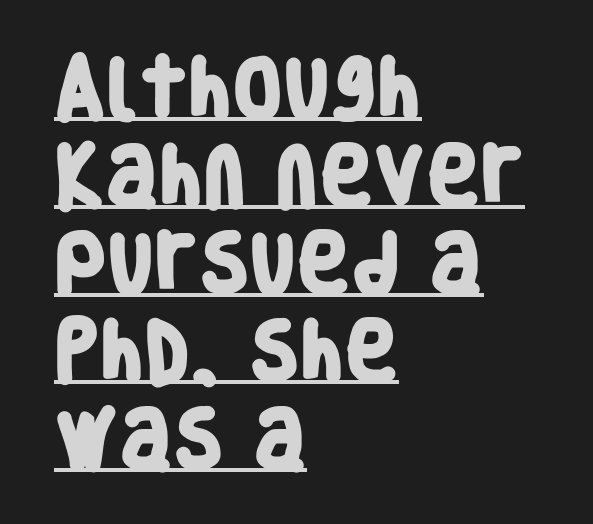
The image shows 65 px heavy, condensed sans-serif type; set left-aligned, normal line spacing (1.35x), normal letter spacing, underlined; low stroke contrast and a large x-height.
